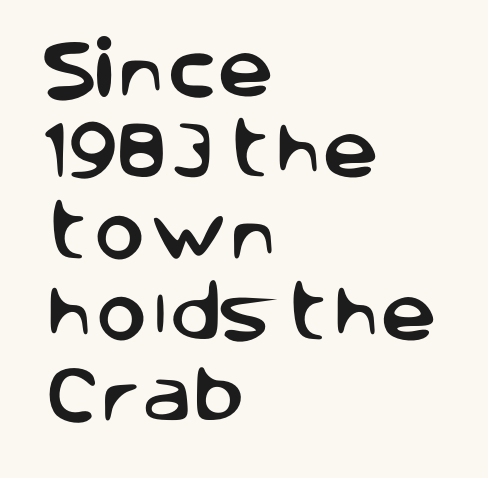
The image shows 63 px sans-serif type, upright; set left-aligned, normal line spacing (1.29x), normal letter spacing, not underlined; low stroke contrast and a large x-height.
